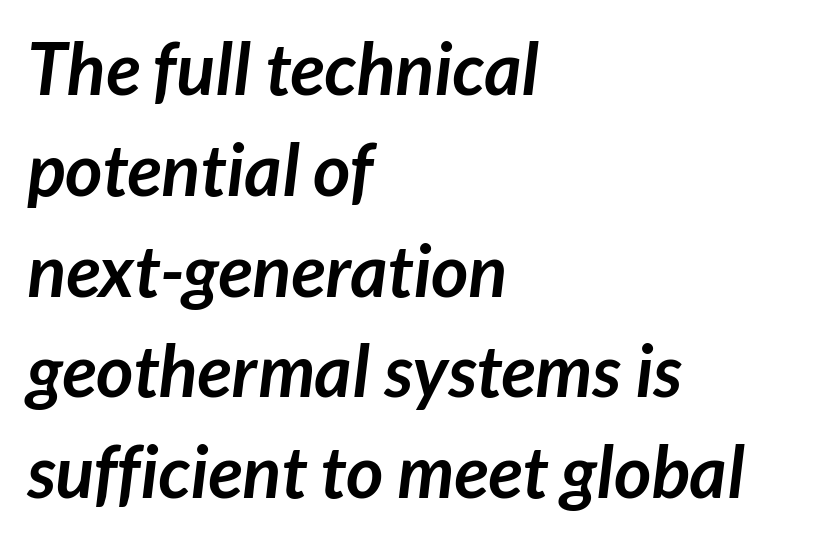
Each glyph is drawn with heavy, bold strokes. Observe the absence of serifs on each vertical stroke in this sample. Every row of glyphs begins at an identical x-position on the left. Tracking here is standard; glyphs follow each other at the usual distance. Compared with typical paragraphs, the rows here are spaced about the same.
